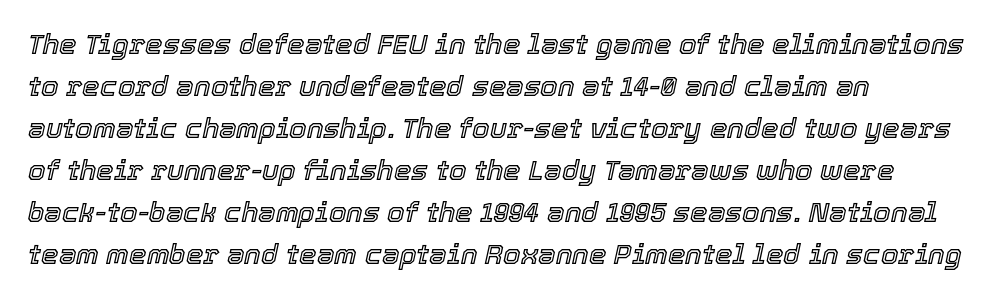
{"italic": "yes", "lean": "right", "slant_degrees": 12, "width": "normal", "x_height": "medium", "monospaced": "no", "underline": "no", "align": "left", "line_spacing": "normal", "line_spacing_ratio": 1.5, "letter_spacing": "normal", "letter_spacing_em": 0.0, "glyph_px": 28}
